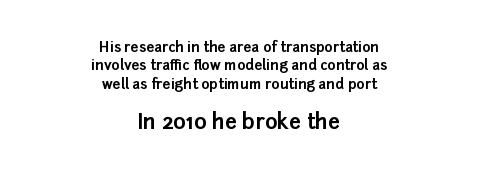
{"italic": "no", "bold": "yes", "underline": "no", "align": "center", "line_spacing": "normal", "line_spacing_ratio": 1.31, "letter_spacing": "normal", "letter_spacing_em": 0.0, "larger_block": "second", "size_ratio": 1.5, "glyph_px": 21}
